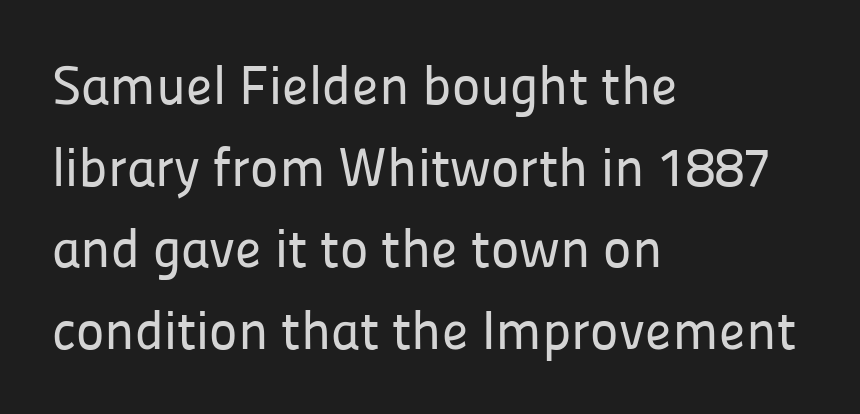
Q: Is the text italic (slanted)? A: No, it is upright.
Q: Is the typeface a serif or a sans-serif typeface? A: Sans-serif.
Q: Is the text underlined? A: No.
Q: How is the paragraph aligned? A: Left-aligned.
Q: Is the spacing between letters normal or unusually wide? A: Normal.
Q: Is the spacing between lines tight, normal or loose? A: Normal.
Q: Width (condensed, normal, or wide)? A: Normal.
Q: Stroke contrast? A: Low.
Q: x-height? A: Medium.
Q: Monospaced? A: No.
